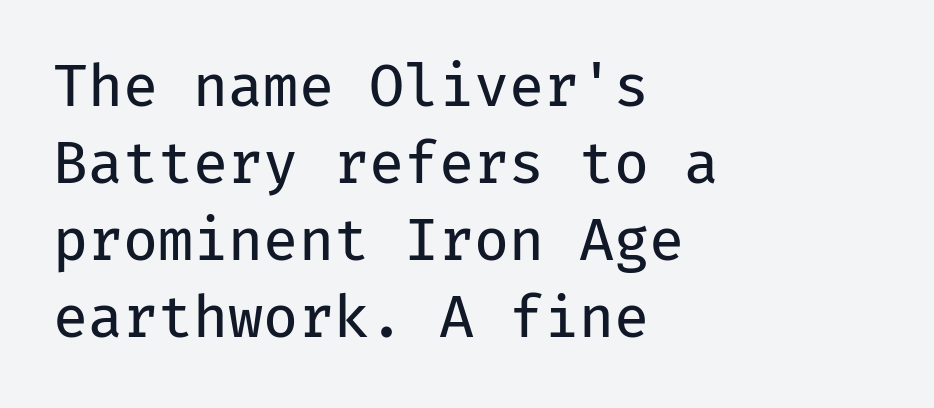
{"serif": "no", "italic": "no", "bold": "no", "weight": "regular", "width": "normal", "stroke_contrast": "low", "x_height": "medium", "monospaced": "yes", "underline": "no", "align": "left", "line_spacing": "normal", "line_spacing_ratio": 1.35, "letter_spacing": "normal", "letter_spacing_em": 0.0, "glyph_px": 57}
